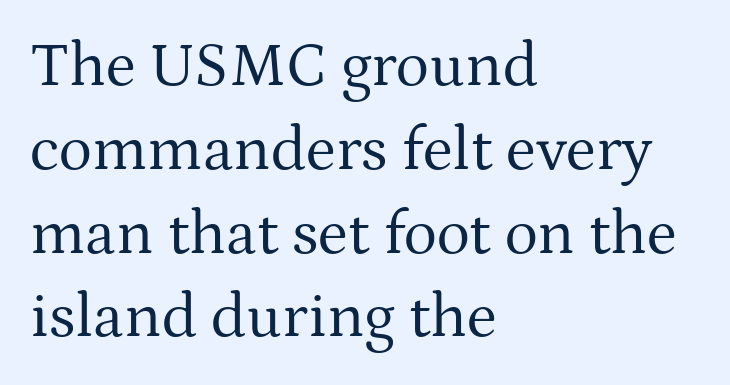
Vertically, the passage feels balanced, rows spaced as you'd expect. In terms of posture, this sample is upright. The strokes are not fattened; the text isn't bold. This is serif lettering, the kind often seen in printed books. Each row of text sits above clean, open space. A typesetter would call this proportional, since set widths differ per character.
